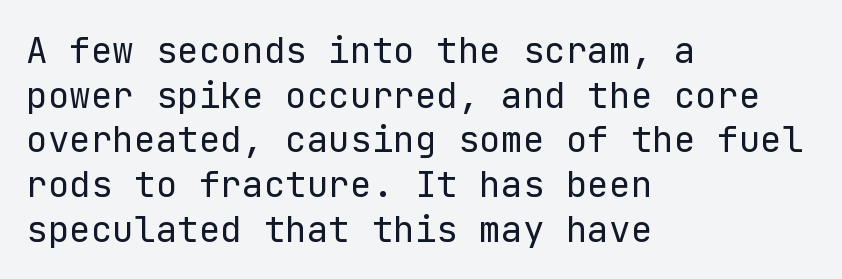
{"serif": "no", "italic": "no", "bold": "no", "weight": "regular", "width": "normal", "stroke_contrast": "low", "x_height": "medium", "underline": "no", "align": "left", "line_spacing_ratio": 1.24, "letter_spacing": "normal", "letter_spacing_em": 0.0, "glyph_px": 36}
